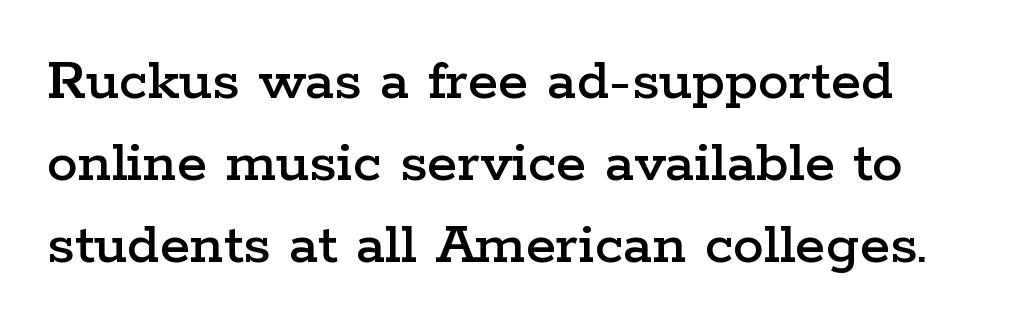
Quick note: not italic, upright. Little horizontal feet cap the strokes, marking this as serif type. The face used here is rendered with its standard letterfit. Evenly set lines give the paragraph a standard silhouette. Rule under the text: the space is simply empty. The face used here is proportionally spaced, like ordinary book or web type.
